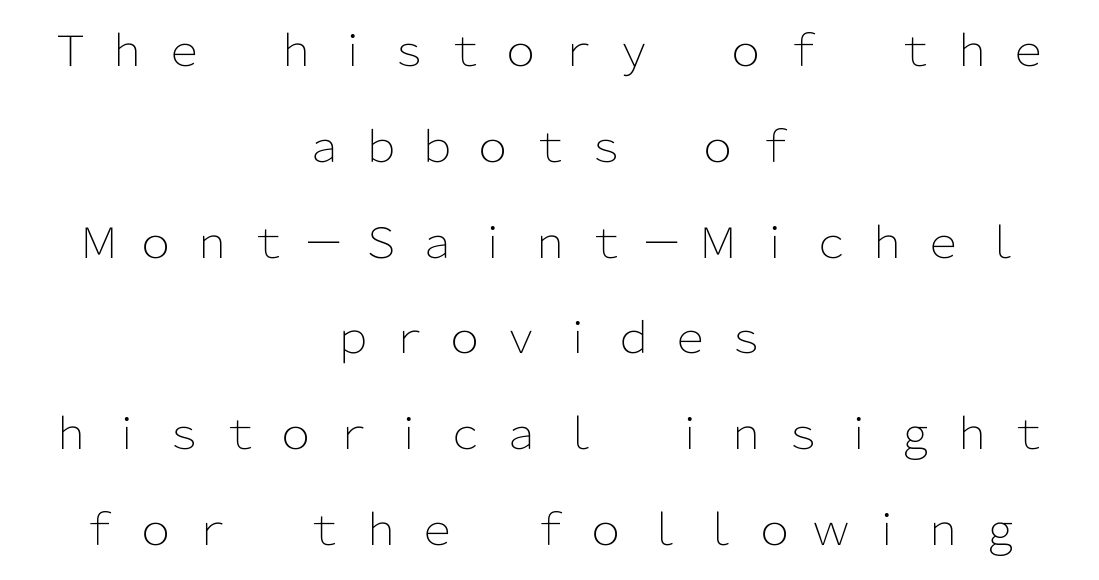
The image shows 42 px light sans-serif type, upright; set centered, loose line spacing (2.28x), unusually wide letter spacing (+0.34 em), not underlined; low stroke contrast and a medium x-height.
